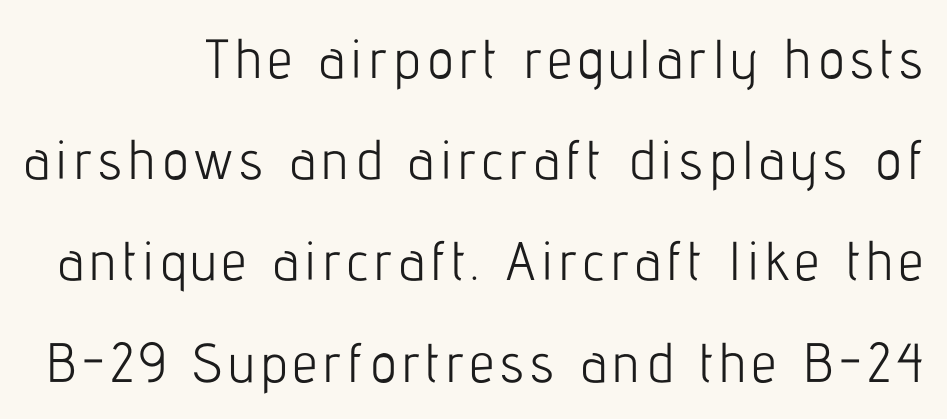
{"serif": "no", "italic": "no", "bold": "no", "weight": "light", "width": "condensed", "stroke_contrast": "low", "x_height": "medium", "monospaced": "no", "underline": "no", "line_spacing_ratio": 1.84, "glyph_px": 55}
